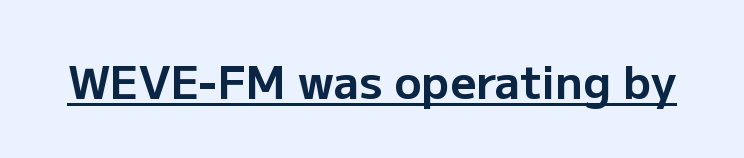
The characters display no serif detailing; their extremities are plain. Each line of the rendering has a horizontal stroke beneath the glyphs. Proportional: the letters do not fall into vertical columns. The rendering keeps characters at their native spacing.
